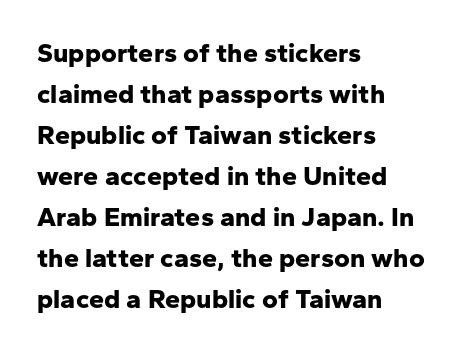
The image shows 27 px bold type, upright; set left-aligned, normal line spacing (1.52x), normal letter spacing, not underlined.
